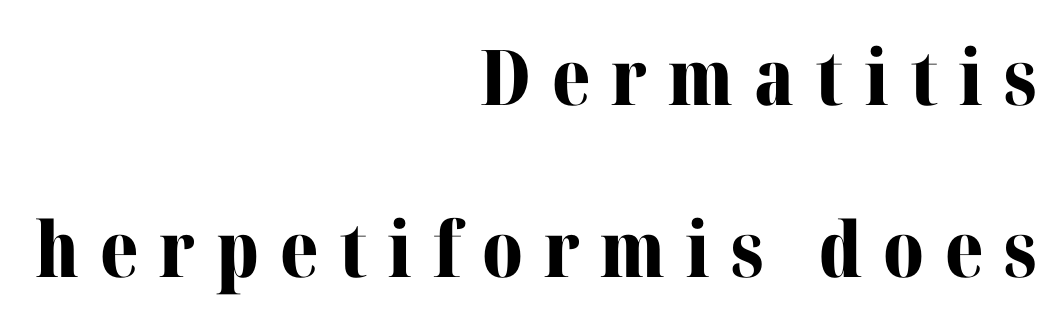
Q: Is the text bold? A: Yes.
Q: Is the text italic (slanted)? A: No, it is upright.
Q: Is the typeface a serif or a sans-serif typeface? A: Serif.
Q: Is the text underlined? A: No.
Q: How is the paragraph aligned? A: Right-aligned.
Q: Is the spacing between letters normal or unusually wide? A: Unusually wide.
Q: Is the spacing between lines tight, normal or loose? A: Loose.
Q: Width (condensed, normal, or wide)? A: Normal.
Q: Stroke contrast? A: Medium.
Q: x-height? A: Medium.
Q: Monospaced? A: No.
